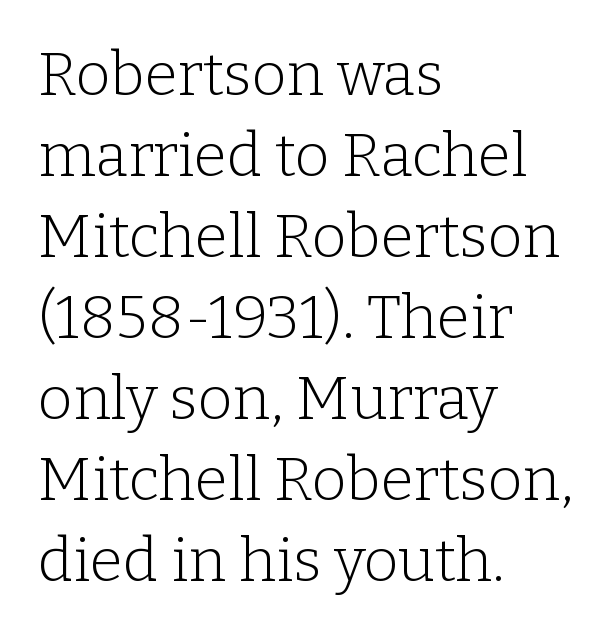
Q: Is the text bold? A: No.
Q: Is the text italic (slanted)? A: No, it is upright.
Q: Is the typeface a serif or a sans-serif typeface? A: Serif.
Q: Is the text underlined? A: No.
Q: How is the paragraph aligned? A: Left-aligned.
Q: Is the spacing between letters normal or unusually wide? A: Normal.
Q: Is the spacing between lines tight, normal or loose? A: Normal.
Q: Width (condensed, normal, or wide)? A: Normal.
Q: Stroke contrast? A: Low.
Q: x-height? A: Medium.
Q: Monospaced? A: No.
